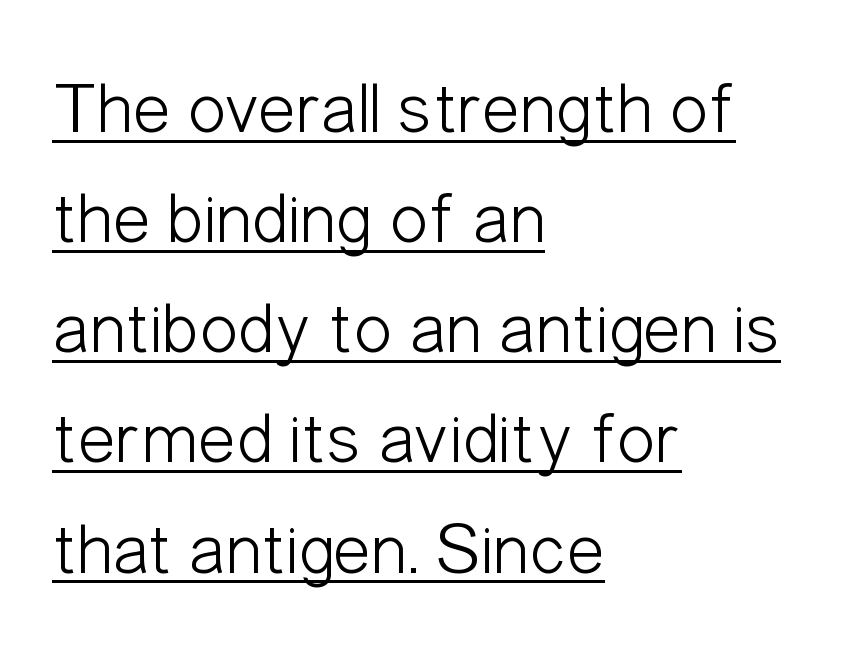
{"serif": "no", "italic": "no", "bold": "no", "weight": "light", "width": "condensed", "stroke_contrast": "low", "x_height": "medium", "monospaced": "no", "underline": "yes", "align": "left", "line_spacing": "normal", "line_spacing_ratio": 1.53, "letter_spacing": "normal", "letter_spacing_em": 0.0, "glyph_px": 72}
